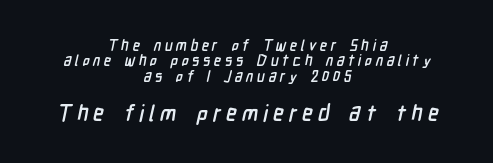
Horizontal alignment here is central, giving a formal, balanced look. Compared with typical paragraphs, the rows here are closer together. Visually, the bottom section dominates because its glyphs are scaled up. Strokes here are thick enough to call this a true bold. The face used here is rendered with a markedly widened letterfit.
